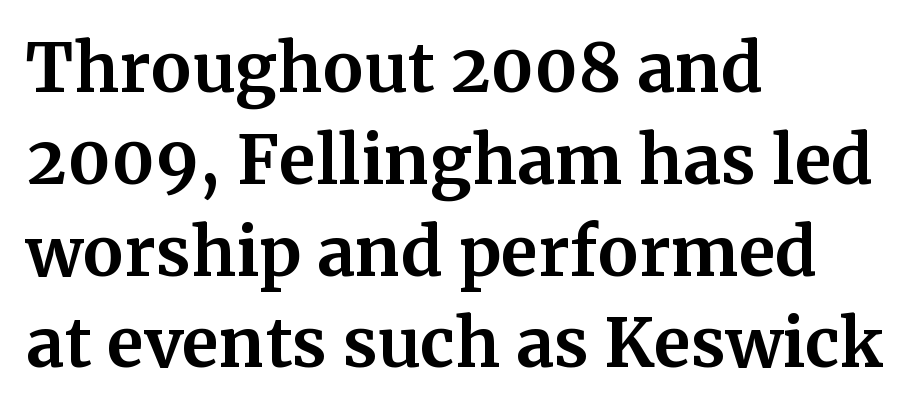
Q: Is the text bold? A: Yes.
Q: Is the text italic (slanted)? A: No, it is upright.
Q: Is the typeface a serif or a sans-serif typeface? A: Serif.
Q: Is the text underlined? A: No.
Q: How is the paragraph aligned? A: Left-aligned.
Q: Is the spacing between letters normal or unusually wide? A: Normal.
Q: Is the spacing between lines tight, normal or loose? A: Normal.
Q: Width (condensed, normal, or wide)? A: Normal.
Q: Stroke contrast? A: Medium.
Q: x-height? A: Medium.
Q: Monospaced? A: No.
